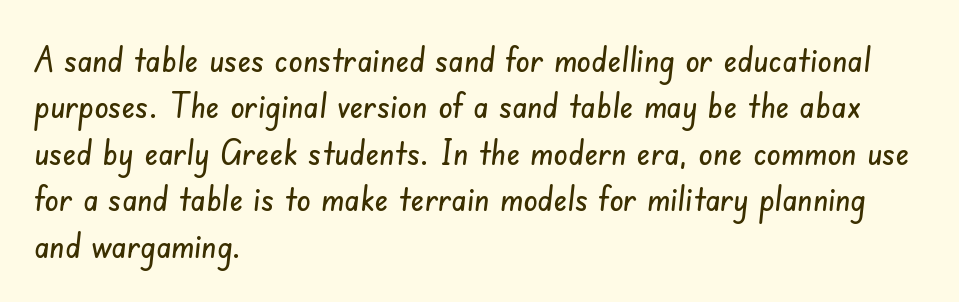
The image shows 36 px condensed sans-serif type; set left-aligned, normal line spacing (1.29x), normal letter spacing, not underlined; low stroke contrast and a small x-height.
